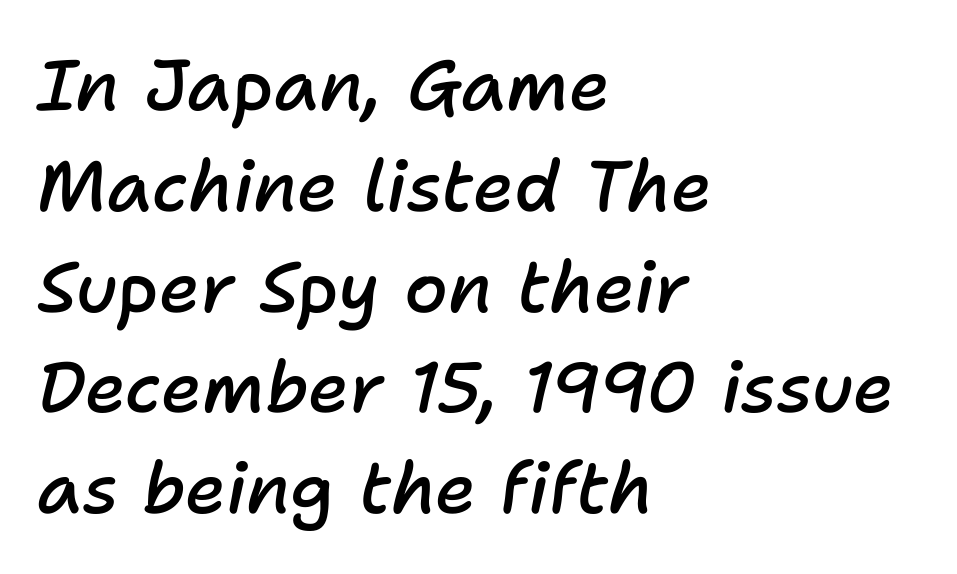
The lines are quadded left. Weight check: semibold — heavier than regular, not quite bold. The line texture is even and compact thanks to regular tracking. Is this a fixed-width face? No — the glyphs have proportional, varying widths. If you measured baseline to baseline, you'd find a middling distance.
